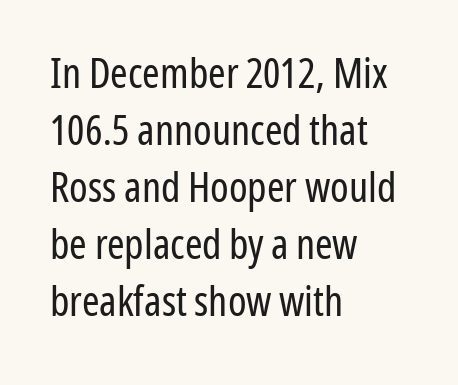
The image shows 42 px regular-weight, condensed sans-serif type, upright; set left-aligned, normal line spacing (1.36x), normal letter spacing, not underlined; low stroke contrast and a medium x-height.
